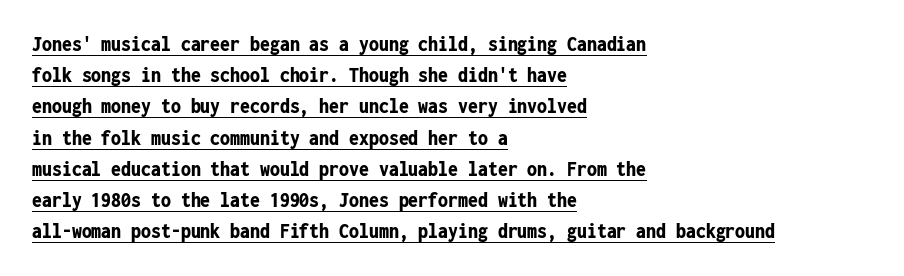
{"italic": "no", "bold": "yes", "underline": "yes", "align": "left", "line_spacing": "normal", "line_spacing_ratio": 1.42, "letter_spacing": "normal", "letter_spacing_em": 0.0, "glyph_px": 22}
